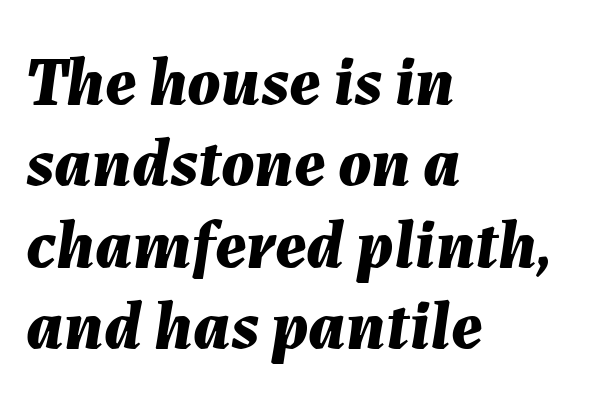
{"italic": "yes", "lean": "right", "slant_degrees": 7, "bold": "yes", "weight": "bold", "width": "normal", "stroke_contrast": "medium", "x_height": "medium", "monospaced": "no", "underline": "no", "align": "left", "line_spacing_ratio": 1.18, "letter_spacing": "normal", "letter_spacing_em": 0.0, "glyph_px": 69}
